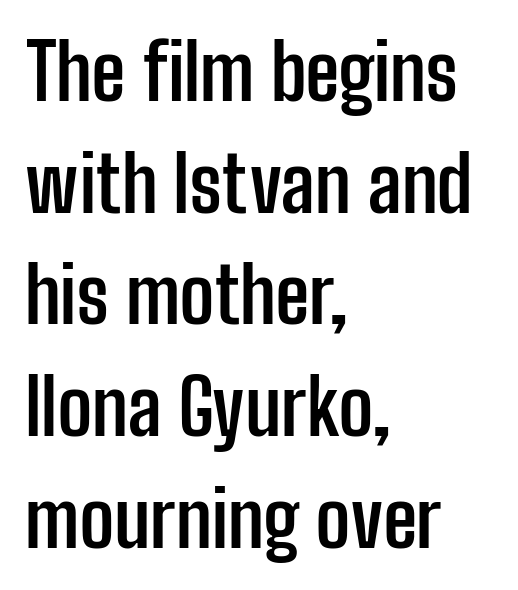
Q: Is the text bold? A: Yes.
Q: Is the text italic (slanted)? A: No, it is upright.
Q: Is the typeface a serif or a sans-serif typeface? A: Sans-serif.
Q: Is the text underlined? A: No.
Q: How is the paragraph aligned? A: Left-aligned.
Q: Is the spacing between letters normal or unusually wide? A: Normal.
Q: Is the spacing between lines tight, normal or loose? A: Normal.
Q: Width (condensed, normal, or wide)? A: Condensed.
Q: Stroke contrast? A: Low.
Q: x-height? A: Medium.
Q: Monospaced? A: No.
